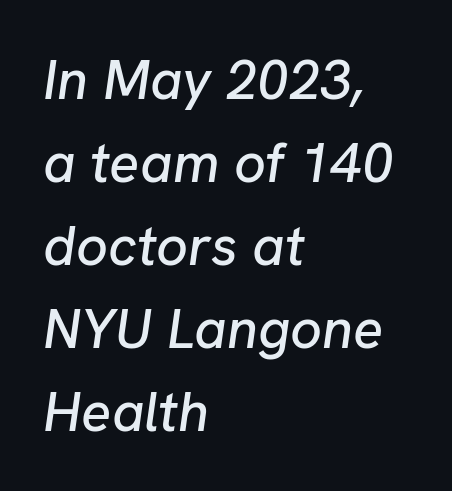
Anything drawn beneath the words? Only blank space. Regarding leading, the lines here are spaced in the standard way. Inter-character spacing is left at the font's built-in metrics. Slanted lettering throughout. All the whitespace from short lines collects on the right. The rendering uses natural spacing where letterforms have individual widths.
